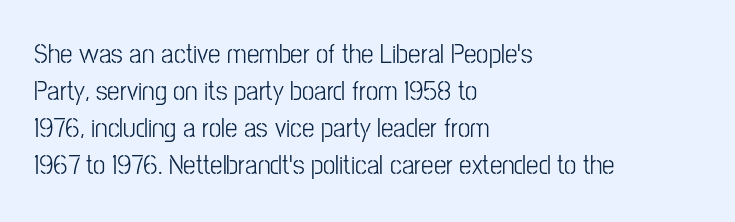
Looks like regular typesetting: each glyph gets only the width it needs. Decoration check: the copy has no underline. Left-aligned paragraph, ragged on the right. Characters follow at the spacing the type designer built in. Unlike a traditional serif, this face leaves its strokes unadorned.
